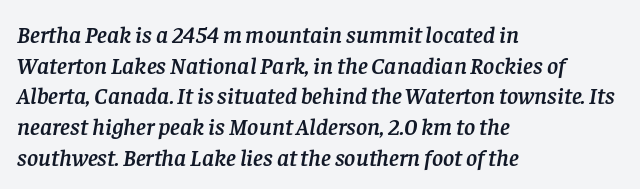
Q: Is the text italic (slanted)? A: Yes, it leans right by about 8 degrees.
Q: Is the text underlined? A: No.
Q: How is the paragraph aligned? A: Left-aligned.
Q: Is the spacing between letters normal or unusually wide? A: Normal.
Q: Is the spacing between lines tight, normal or loose? A: Normal.
